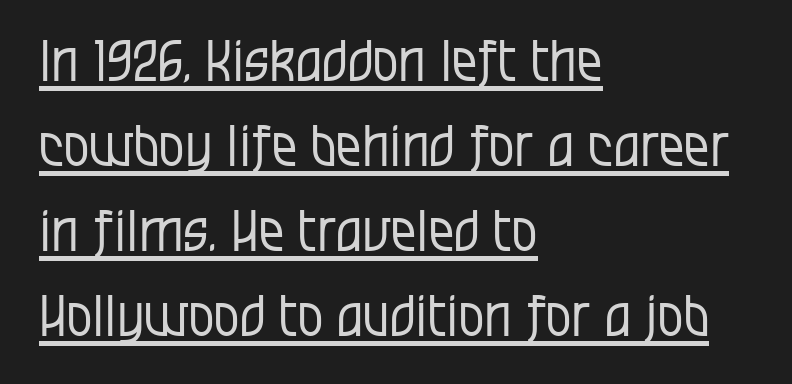
{"serif": "no", "italic": "no", "bold": "no", "weight": "regular", "width": "condensed", "stroke_contrast": "low", "x_height": "large", "monospaced": "no", "underline": "yes", "align": "left", "line_spacing": "normal", "line_spacing_ratio": 1.49, "letter_spacing": "normal", "letter_spacing_em": 0.0, "glyph_px": 57}
